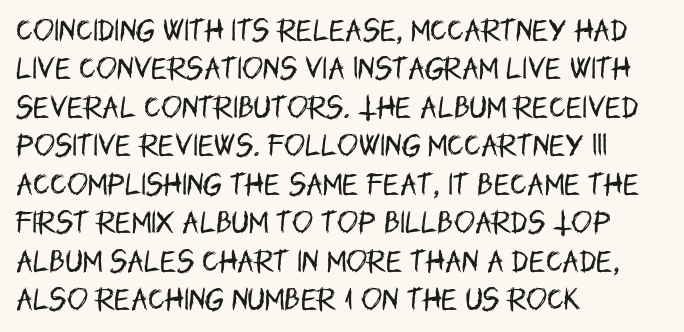
This sample uses an upright cut, with every glyph sitting square on the baseline. The string is rendered with underlining switched off. Tracking value appears to be zero — textbook default spacing. The lines in this sample share a left origin and differ only in where they stop. Vertical spacing — default.
